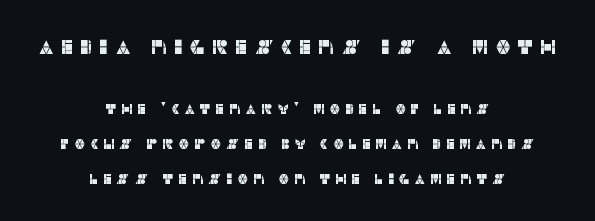
Q: Is the text italic (slanted)? A: No, it is upright.
Q: Is the text underlined? A: No.
Q: How is the paragraph aligned? A: Centered.
Q: Is the spacing between letters normal or unusually wide? A: Unusually wide.
Q: Is the spacing between lines tight, normal or loose? A: Loose.
Q: Which block of text is set in a larger size, the first (top) or the second (bottom)? A: The first (top) one.
